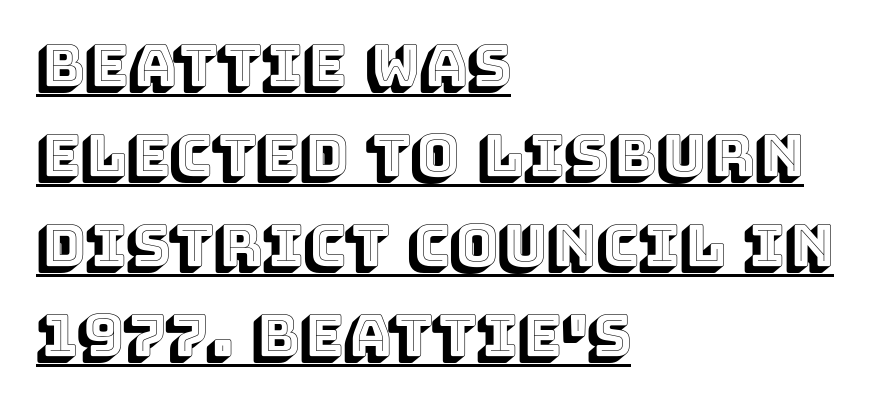
{"italic": "no", "width": "normal", "x_height": "large", "monospaced": "no", "underline": "yes", "align": "left", "line_spacing": "normal", "line_spacing_ratio": 1.55, "letter_spacing": "normal", "letter_spacing_em": 0.0, "glyph_px": 58}
